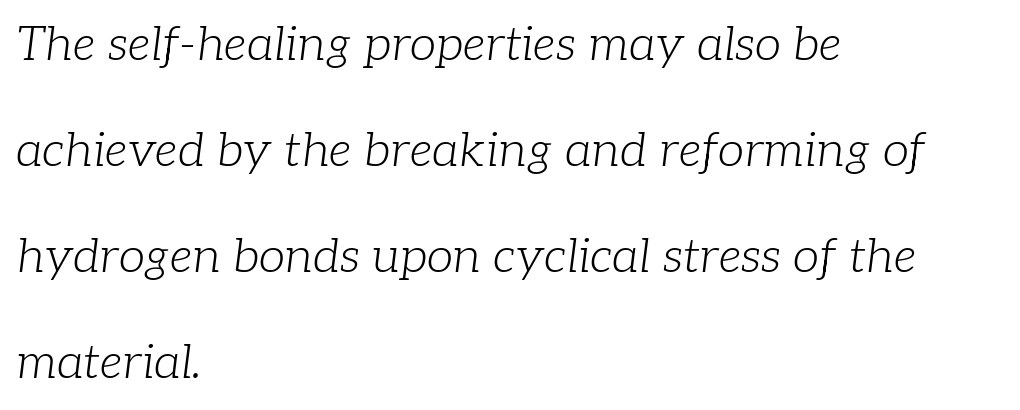
Notice the wide empty band between every row — that's loose leading. Only glyphs here, with clear space below each row. The paragraph has a hard left edge and a soft right edge. A typesetter would call this proportional, since set widths differ per character. Notice how the stems are inclined rather than vertical — that's the hallmark of italics. The cut favours lightness, reaching ordinary text weight at its darkest.
